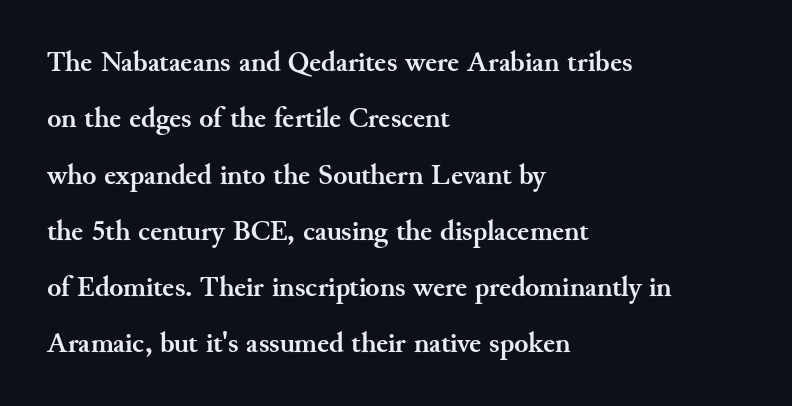
{"serif": "yes", "italic": "no", "bold": "yes", "weight": "semibold", "width": "normal", "stroke_contrast": "medium", "x_height": "small", "monospaced": "no", "underline": "no", "align": "left", "line_spacing": "loose", "line_spacing_ratio": 1.94, "letter_spacing": "normal", "letter_spacing_em": 0.0, "glyph_px": 29}
